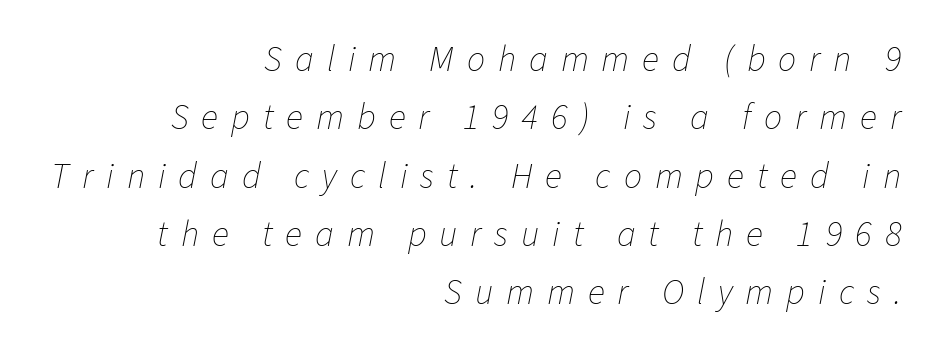
Q: Is the text bold? A: No.
Q: Is the text italic (slanted)? A: Yes, it leans right by about 11 degrees.
Q: Is the text underlined? A: No.
Q: How is the paragraph aligned? A: Right-aligned.
Q: Is the spacing between letters normal or unusually wide? A: Unusually wide.
Q: Is the spacing between lines tight, normal or loose? A: Normal.
Q: Width (condensed, normal, or wide)? A: Normal.
Q: Stroke contrast? A: Low.
Q: x-height? A: Medium.
Q: Monospaced? A: No.
